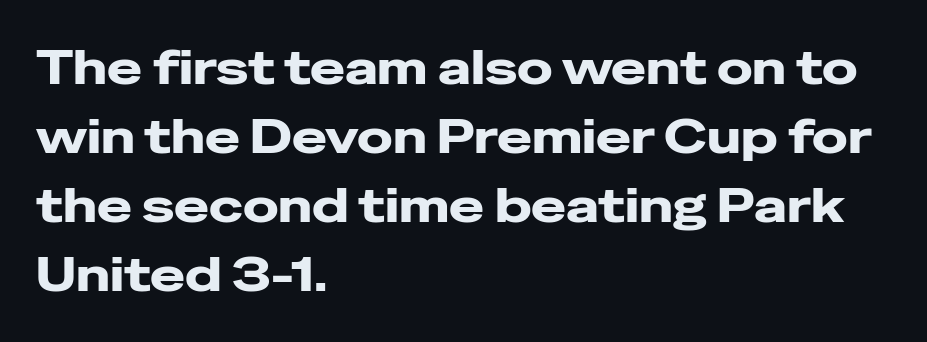
These lines keep a tight, regular rhythm from letter to letter. Posture: vertical. Each row of text sits above clean, open space. Here the designer chose a conventional face with non-uniform glyph widths. Emphasis by weight is at full strength: bold.
